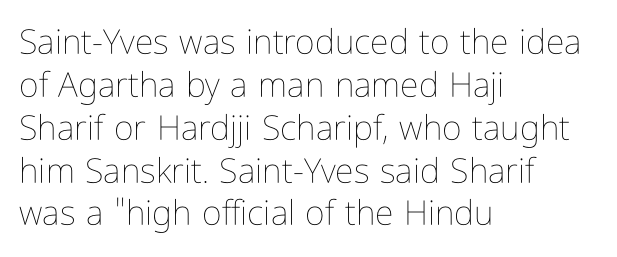
{"italic": "no", "bold": "no", "weight": "thin", "width": "condensed", "stroke_contrast": "low", "x_height": "medium", "monospaced": "no", "underline": "no", "align": "left", "line_spacing": "normal", "line_spacing_ratio": 1.26, "letter_spacing": "normal", "letter_spacing_em": 0.0, "glyph_px": 34}
